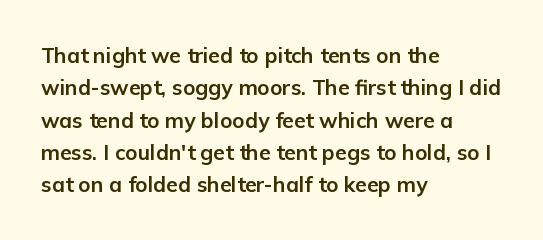
The image shows 21 px bold type, upright; set left-aligned, normal line spacing (1.54x), normal letter spacing, not underlined.
